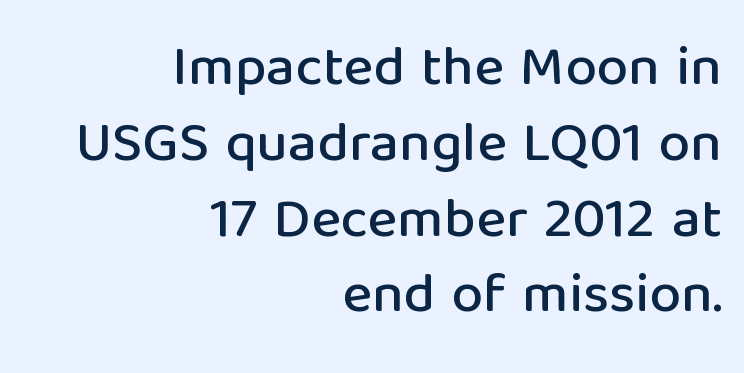
{"serif": "no", "italic": "no", "width": "normal", "stroke_contrast": "low", "x_height": "medium", "monospaced": "no", "underline": "no", "align": "right", "line_spacing": "normal", "line_spacing_ratio": 1.33, "letter_spacing": "normal", "letter_spacing_em": 0.0, "glyph_px": 57}
